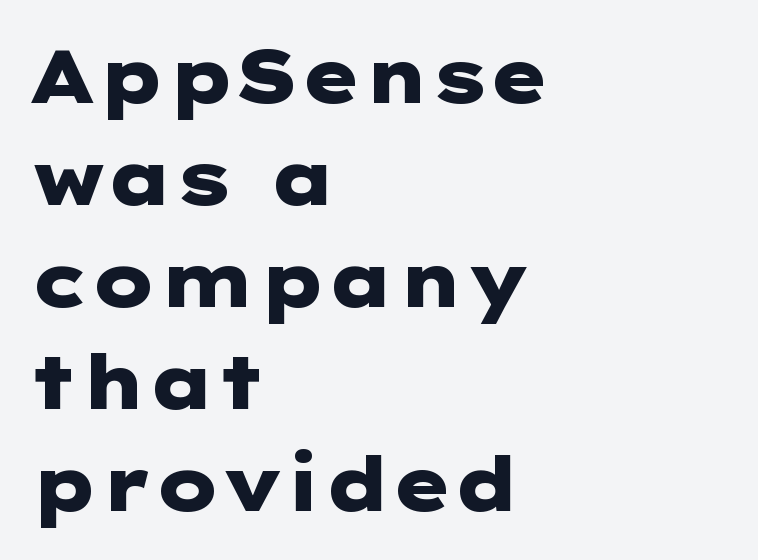
Q: Is the text bold? A: Yes.
Q: Is the text italic (slanted)? A: No, it is upright.
Q: Is the typeface a serif or a sans-serif typeface? A: Sans-serif.
Q: Is the text underlined? A: No.
Q: How is the paragraph aligned? A: Left-aligned.
Q: Is the spacing between letters normal or unusually wide? A: Normal.
Q: Is the spacing between lines tight, normal or loose? A: Normal.
Q: Width (condensed, normal, or wide)? A: Wide.
Q: Stroke contrast? A: Low.
Q: x-height? A: Medium.
